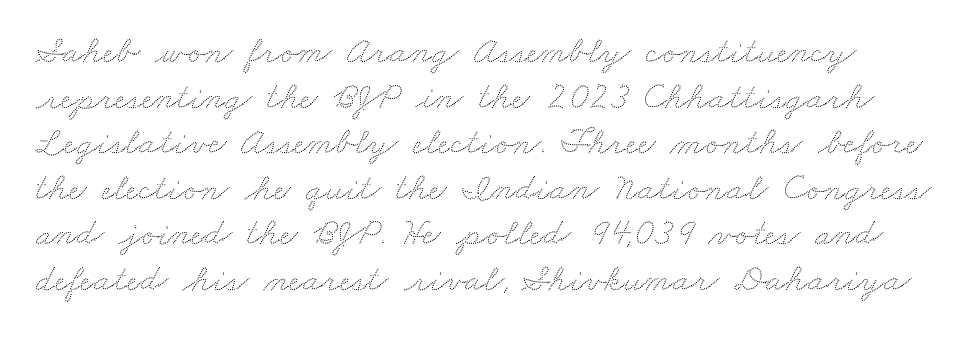
The image shows 38 px wide type; set line spacing 1.2x, normal letter spacing, not underlined; low stroke contrast and a small x-height.
